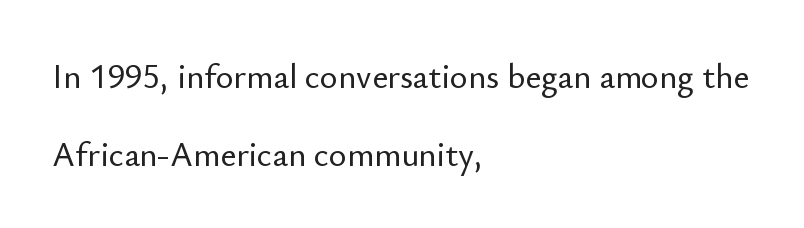
The image shows 34 px sans-serif type, upright; set left-aligned, loose line spacing (2.28x), normal letter spacing, not underlined; low stroke contrast and a small x-height.
